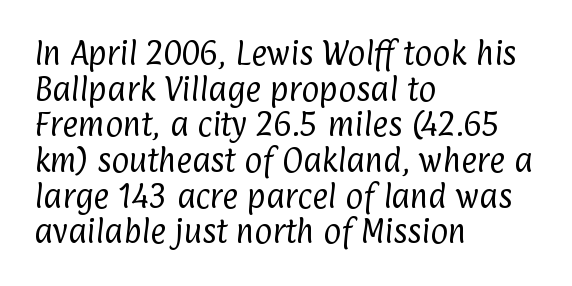
Q: Is the text bold? A: No.
Q: Is the text underlined? A: No.
Q: How is the paragraph aligned? A: Left-aligned.
Q: Is the spacing between letters normal or unusually wide? A: Normal.
Q: Is the spacing between lines tight, normal or loose? A: Normal.
